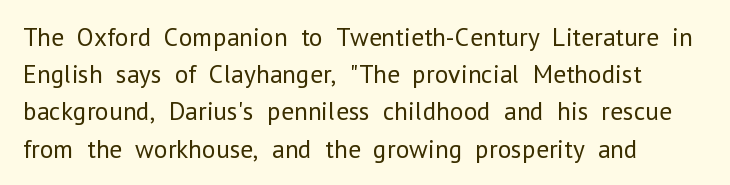
{"italic": "no", "bold": "no", "underline": "no", "align": "left", "line_spacing": "normal", "line_spacing_ratio": 1.43, "letter_spacing": "normal", "letter_spacing_em": 0.0, "glyph_px": 26}
